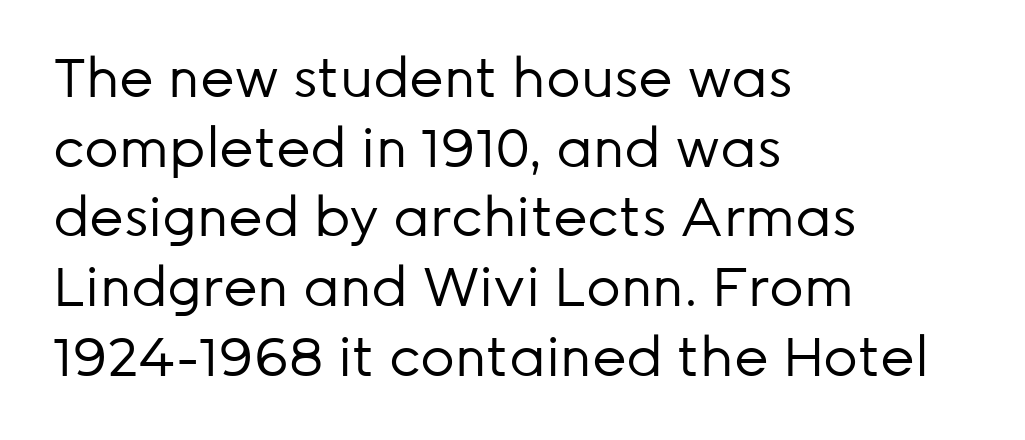
Q: Is the text bold? A: No.
Q: Is the text italic (slanted)? A: No, it is upright.
Q: Is the typeface a serif or a sans-serif typeface? A: Sans-serif.
Q: Is the text underlined? A: No.
Q: How is the paragraph aligned? A: Left-aligned.
Q: Is the spacing between letters normal or unusually wide? A: Normal.
Q: Is the spacing between lines tight, normal or loose? A: Normal.
Q: Width (condensed, normal, or wide)? A: Normal.
Q: Stroke contrast? A: Low.
Q: x-height? A: Medium.
Q: Monospaced? A: No.
